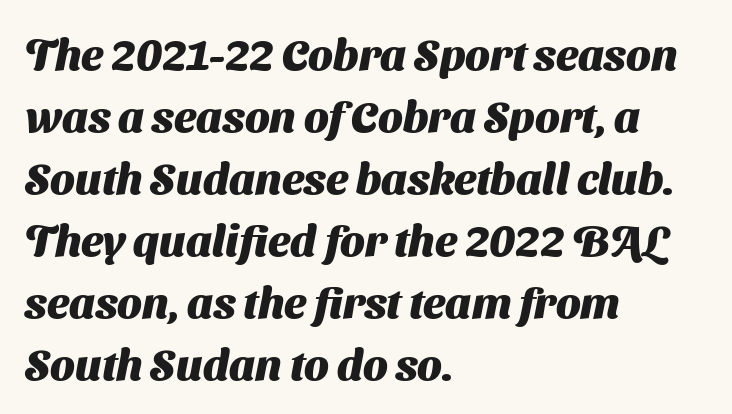
On the weight axis this lands at bold, roughly 700. If you measured baseline to baseline, you'd find a middling distance. This is sans-serif lettering, the kind often seen on screens and signage. The space beneath each line is pristine and unruled. You could not count columns in this text — the font is proportionally spaced. Line beginnings align vertically; line endings do not.
